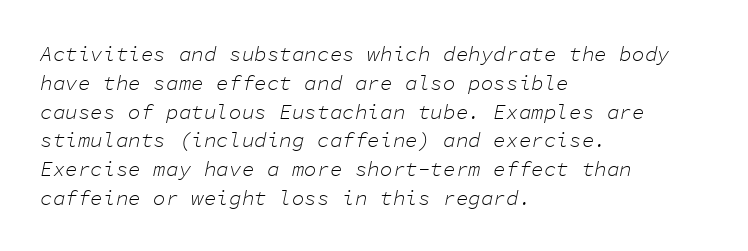
{"italic": "yes", "lean": "right", "slant_degrees": 11, "bold": "no", "underline": "no", "align": "left", "line_spacing": "normal", "line_spacing_ratio": 1.37, "letter_spacing": "normal", "letter_spacing_em": 0.0, "glyph_px": 21}
